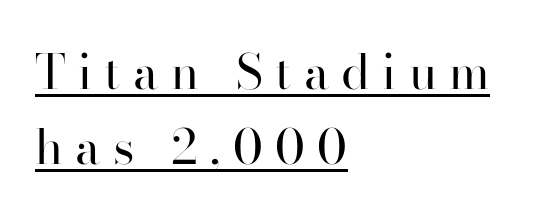
Q: Is the text bold? A: No.
Q: Is the text italic (slanted)? A: No, it is upright.
Q: Is the typeface a serif or a sans-serif typeface? A: Serif.
Q: Is the text underlined? A: Yes.
Q: How is the paragraph aligned? A: Left-aligned.
Q: Is the spacing between letters normal or unusually wide? A: Unusually wide.
Q: Is the spacing between lines tight, normal or loose? A: Normal.
Q: Width (condensed, normal, or wide)? A: Normal.
Q: Stroke contrast? A: High.
Q: x-height? A: Small.
Q: Monospaced? A: No.
